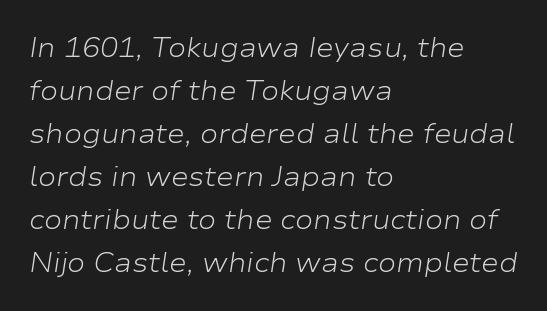
The image shows 27 px text type, italic (leaning right); set left-aligned, normal line spacing (1.59x), normal letter spacing, not underlined.
